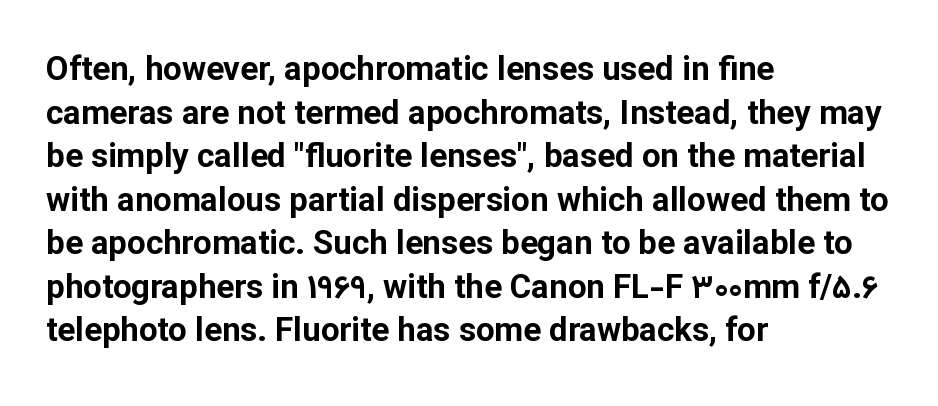
{"serif": "no", "italic": "no", "bold": "yes", "weight": "bold", "width": "normal", "stroke_contrast": "low", "x_height": "medium", "monospaced": "no", "underline": "no", "align": "left", "line_spacing": "normal", "line_spacing_ratio": 1.32, "letter_spacing": "normal", "letter_spacing_em": 0.0, "glyph_px": 33}
